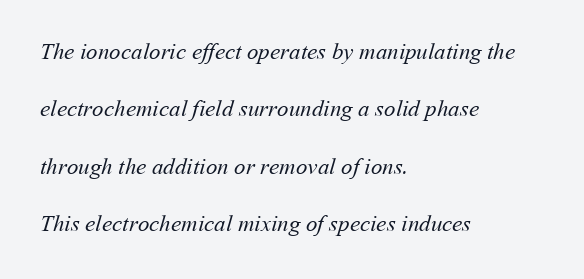
{"bold": "no", "underline": "no", "align": "left", "line_spacing": "loose", "line_spacing_ratio": 2.49, "letter_spacing": "normal", "letter_spacing_em": 0.0, "glyph_px": 23}
